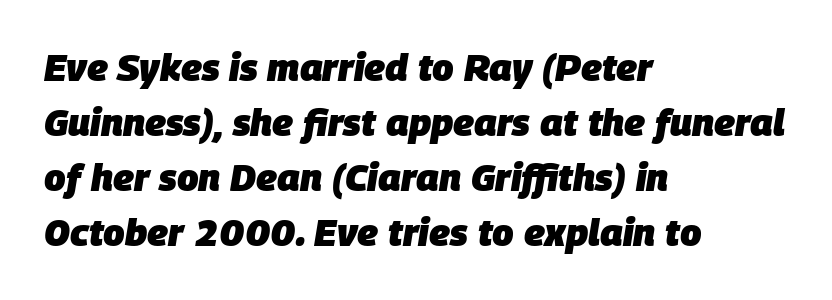
Q: Is the text bold? A: Yes.
Q: Is the text italic (slanted)? A: Yes, it leans right by about 9 degrees.
Q: Is the text underlined? A: No.
Q: How is the paragraph aligned? A: Left-aligned.
Q: Is the spacing between letters normal or unusually wide? A: Normal.
Q: Is the spacing between lines tight, normal or loose? A: Normal.
Q: Width (condensed, normal, or wide)? A: Normal.
Q: Stroke contrast? A: Low.
Q: x-height? A: Large.
Q: Monospaced? A: No.
